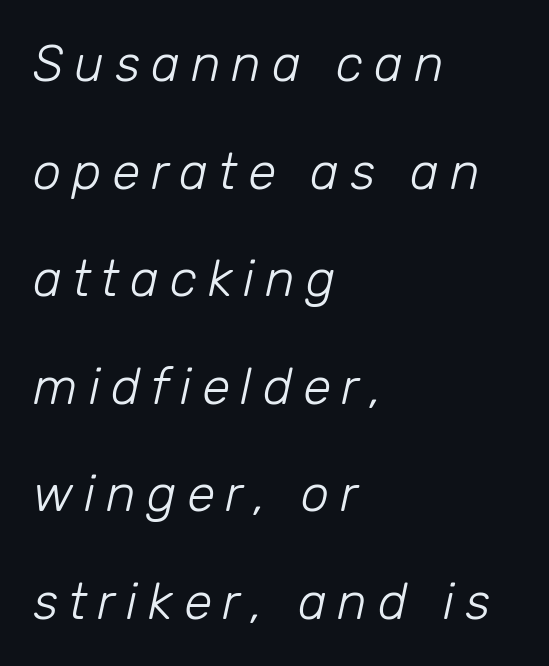
Q: Is the text bold? A: No.
Q: Is the text italic (slanted)? A: Yes, it leans right by about 12 degrees.
Q: Is the text underlined? A: No.
Q: How is the paragraph aligned? A: Left-aligned.
Q: Is the spacing between letters normal or unusually wide? A: Unusually wide.
Q: Is the spacing between lines tight, normal or loose? A: Loose.
Q: Width (condensed, normal, or wide)? A: Normal.
Q: Stroke contrast? A: Low.
Q: x-height? A: Medium.
Q: Monospaced? A: No.
